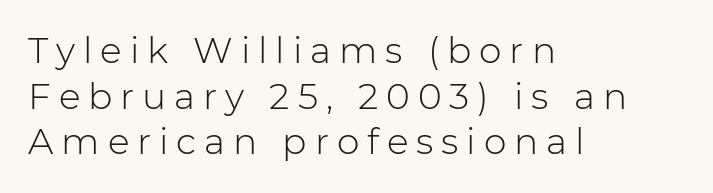
Q: Is the text bold? A: No.
Q: Is the text italic (slanted)? A: No, it is upright.
Q: Is the typeface a serif or a sans-serif typeface? A: Sans-serif.
Q: Is the text underlined? A: No.
Q: How is the paragraph aligned? A: Left-aligned.
Q: Is the spacing between letters normal or unusually wide? A: Unusually wide.
Q: Is the spacing between lines tight, normal or loose? A: Normal.
Q: Width (condensed, normal, or wide)? A: Normal.
Q: Stroke contrast? A: Low.
Q: x-height? A: Medium.
Q: Monospaced? A: No.
